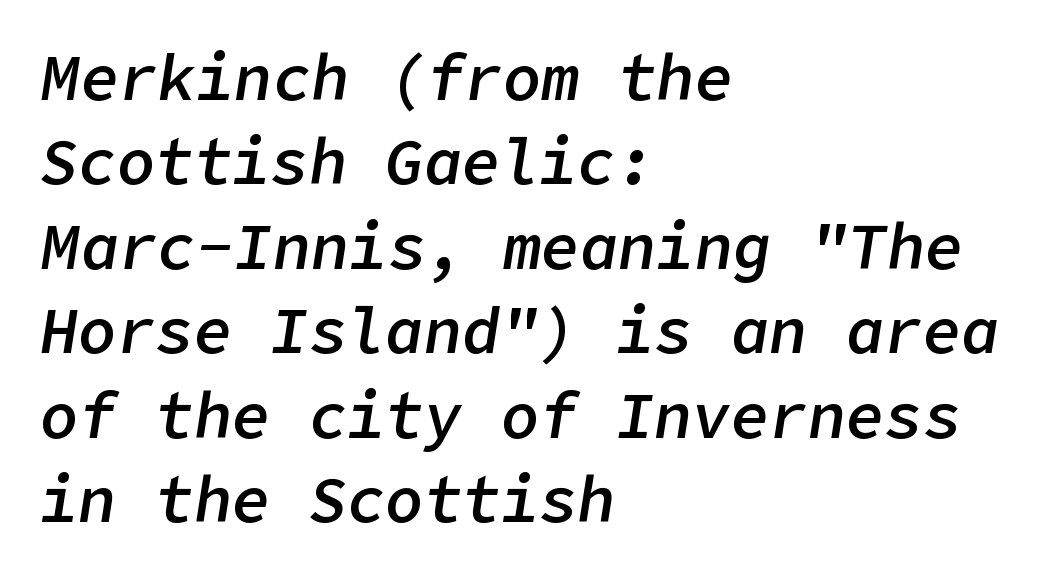
The image shows 64 px semibold type, italic (leaning right); set left-aligned, normal line spacing (1.32x), normal letter spacing, not underlined; low stroke contrast and a medium x-height.
